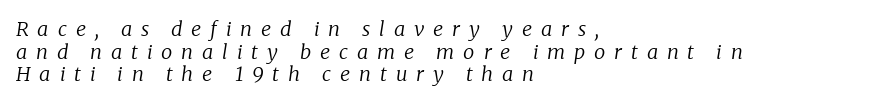
The lines are packed closely together with very little leading. Weight: in the light-to-regular range. This rendering widens character spacing well past its baseline value. Left-aligned paragraph, ragged on the right.
